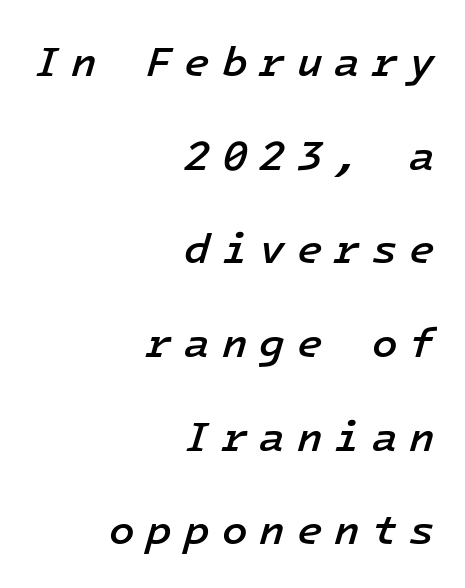
Q: Is the text bold? A: Semi-bold.
Q: Is the text italic (slanted)? A: Yes, it leans right by about 16 degrees.
Q: Is the text underlined? A: No.
Q: How is the paragraph aligned? A: Right-aligned.
Q: Is the spacing between letters normal or unusually wide? A: Unusually wide.
Q: Is the spacing between lines tight, normal or loose? A: Loose.
Q: Width (condensed, normal, or wide)? A: Normal.
Q: Stroke contrast? A: Low.
Q: x-height? A: Medium.
Q: Monospaced? A: Yes.
